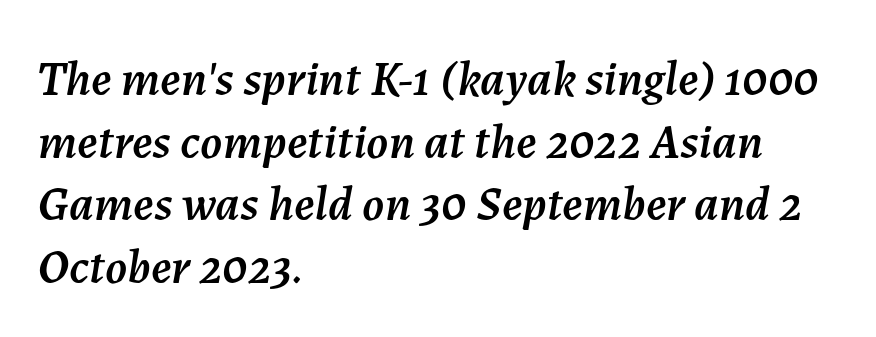
Q: Is the text italic (slanted)? A: Yes, it leans right by about 7 degrees.
Q: Is the text underlined? A: No.
Q: How is the paragraph aligned? A: Left-aligned.
Q: Is the spacing between letters normal or unusually wide? A: Normal.
Q: Is the spacing between lines tight, normal or loose? A: Normal.
Q: Width (condensed, normal, or wide)? A: Normal.
Q: Stroke contrast? A: Medium.
Q: x-height? A: Medium.
Q: Monospaced? A: No.
